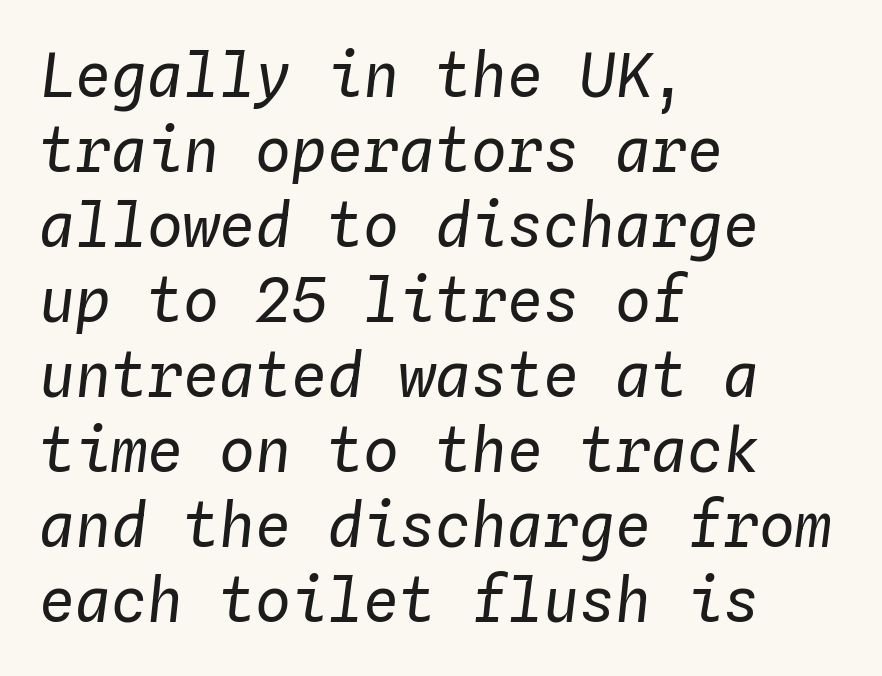
Q: Is the text bold? A: No.
Q: Is the text italic (slanted)? A: Yes, it leans right by about 4 degrees.
Q: Is the text underlined? A: No.
Q: How is the paragraph aligned? A: Left-aligned.
Q: Is the spacing between letters normal or unusually wide? A: Normal.
Q: Is the spacing between lines tight, normal or loose? A: Normal.
Q: Width (condensed, normal, or wide)? A: Normal.
Q: Stroke contrast? A: Low.
Q: x-height? A: Medium.
Q: Monospaced? A: Yes.
